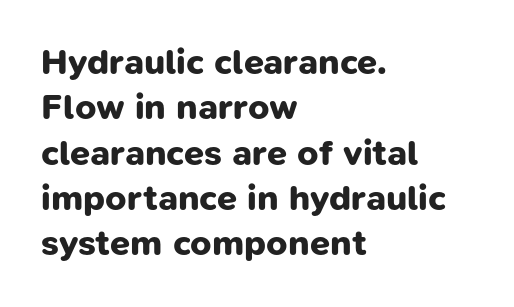
Q: Is the text bold? A: Yes.
Q: Is the typeface a serif or a sans-serif typeface? A: Sans-serif.
Q: Is the text underlined? A: No.
Q: How is the paragraph aligned? A: Left-aligned.
Q: Is the spacing between letters normal or unusually wide? A: Normal.
Q: Is the spacing between lines tight, normal or loose? A: Normal.
Q: Width (condensed, normal, or wide)? A: Normal.
Q: Stroke contrast? A: Low.
Q: x-height? A: Medium.
Q: Monospaced? A: No.
